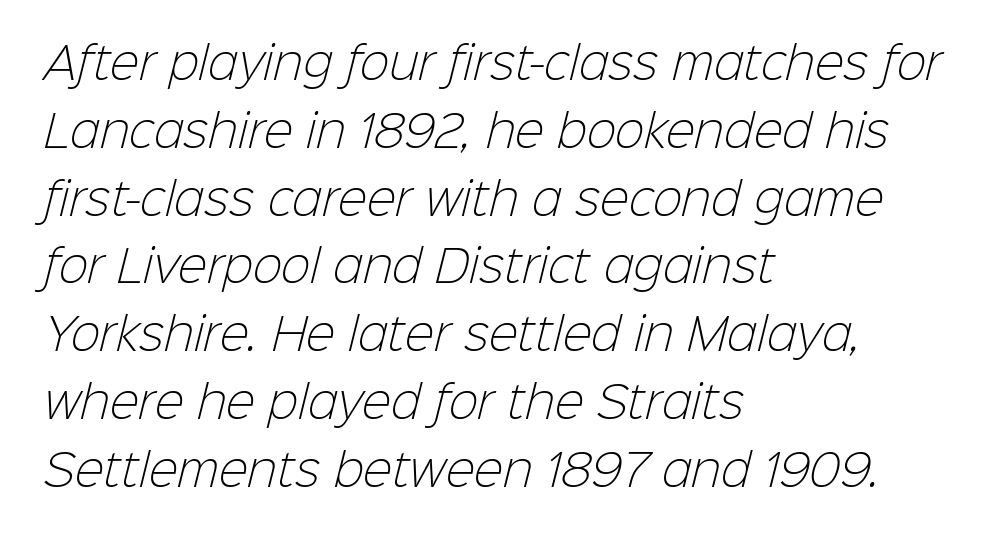
Leading matches the norm, producing a regular column. The letterforms sit shoulder to shoulder at normal distance. The compositor pushed each line to the left boundary. Think of a printed novel: that variable character pitch is what you see here. Stroke thickness stays within the range of a standard reading face or lighter. In terms of letterform style, serifs are entirely absent.
